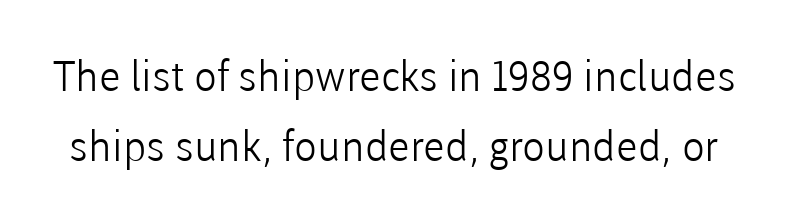
{"serif": "no", "italic": "no", "bold": "no", "weight": "light", "width": "normal", "stroke_contrast": "low", "x_height": "medium", "monospaced": "no", "underline": "no", "line_spacing": "normal", "line_spacing_ratio": 1.67, "letter_spacing": "normal", "letter_spacing_em": 0.0, "glyph_px": 42}
